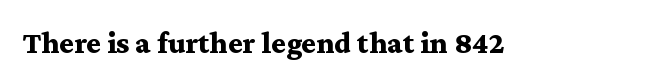
The image shows 31 px bold, wide serif type, upright; set normal letter spacing, not underlined; medium stroke contrast and a medium x-height.
